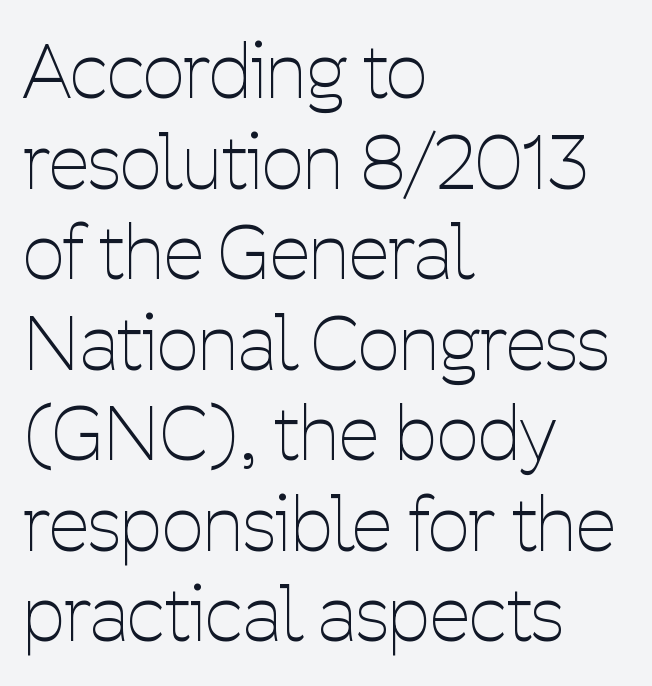
{"serif": "no", "italic": "no", "bold": "no", "weight": "thin", "width": "condensed", "stroke_contrast": "low", "x_height": "medium", "monospaced": "no", "underline": "no", "align": "left", "line_spacing_ratio": 1.24, "letter_spacing": "normal", "letter_spacing_em": 0.0, "glyph_px": 73}
